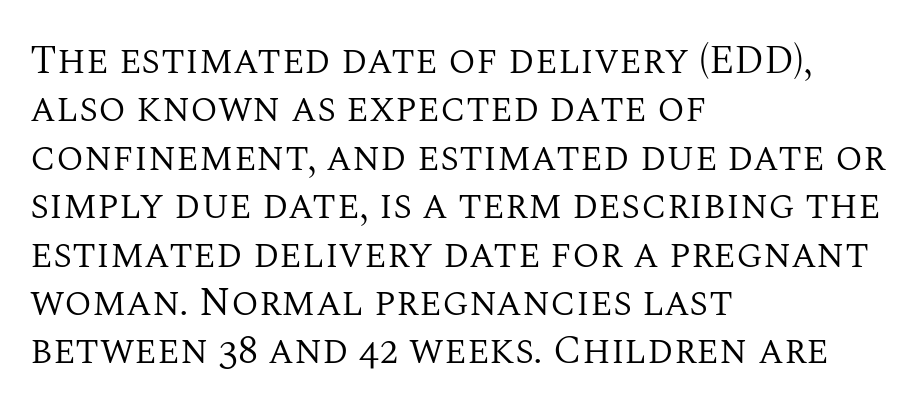
The letterforms sit at book weight or below. There is no visible air inserted between adjacent glyphs. This sample uses a serif face. The face used here is proportionally spaced, like ordinary book or web type. Characters remain perfectly vertical along every line.
